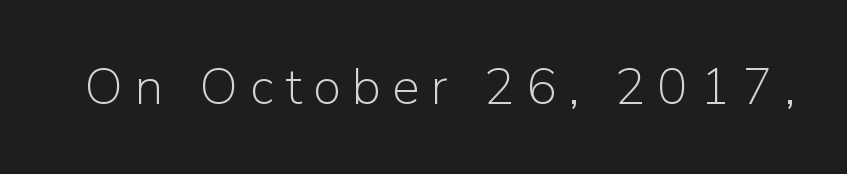
The image shows 51 px light sans-serif type, upright; set unusually wide letter spacing (+0.23 em), not underlined; low stroke contrast and a medium x-height.
